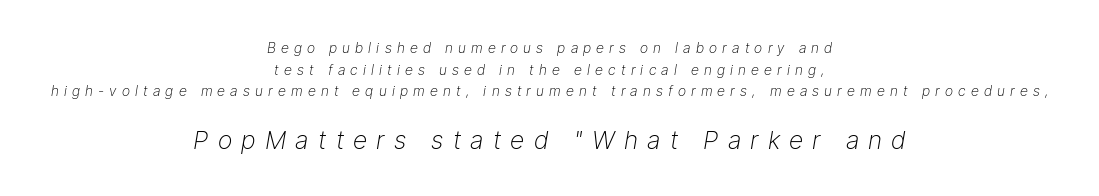
{"italic": "yes", "lean": "right", "slant_degrees": 9, "bold": "no", "underline": "no", "align": "center", "line_spacing": "normal", "line_spacing_ratio": 1.55, "letter_spacing": "wide", "letter_spacing_em": 0.37, "larger_block": "second", "size_ratio": 1.79, "glyph_px": 25}
